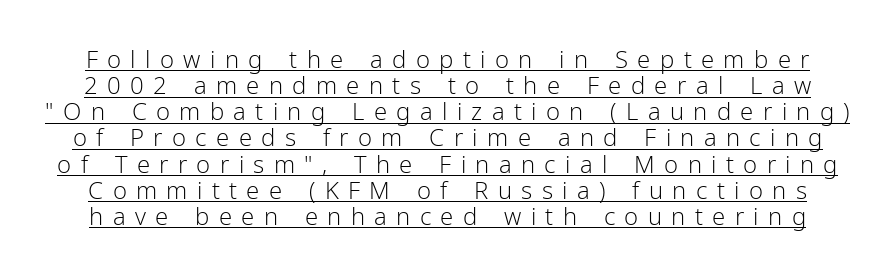
{"italic": "no", "bold": "no", "underline": "yes", "line_spacing": "tight", "line_spacing_ratio": 1.09, "letter_spacing": "wide", "letter_spacing_em": 0.39, "glyph_px": 24}
